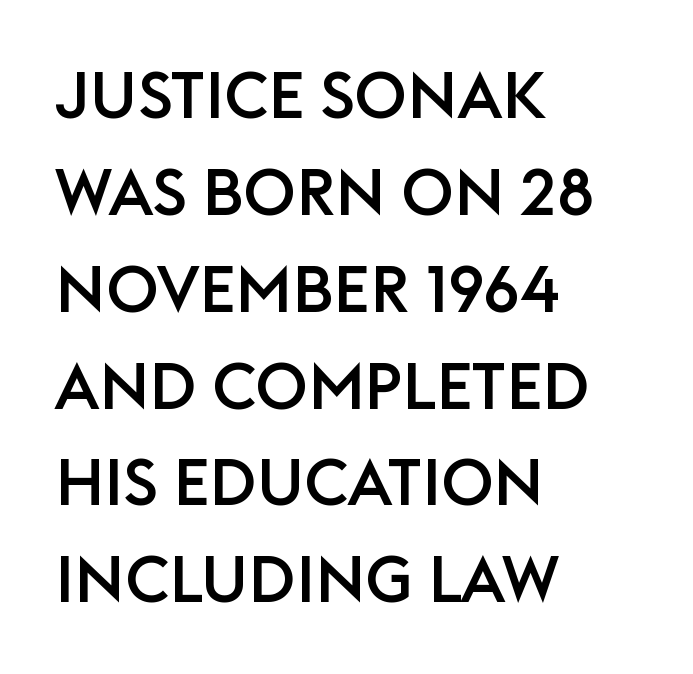
Q: Is the text italic (slanted)? A: No, it is upright.
Q: Is the typeface a serif or a sans-serif typeface? A: Sans-serif.
Q: Is the text underlined? A: No.
Q: How is the paragraph aligned? A: Left-aligned.
Q: Is the spacing between letters normal or unusually wide? A: Normal.
Q: Is the spacing between lines tight, normal or loose? A: Normal.
Q: Width (condensed, normal, or wide)? A: Normal.
Q: Stroke contrast? A: Low.
Q: x-height? A: Large.
Q: Monospaced? A: No.
